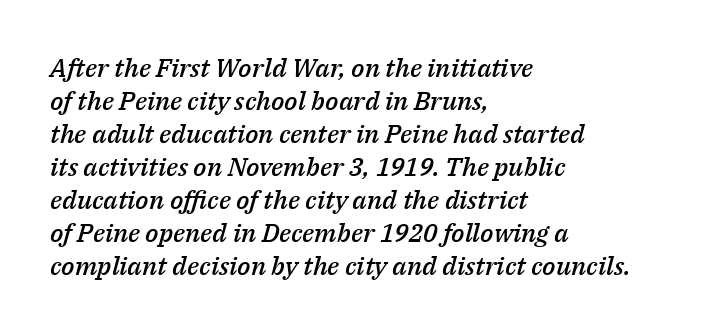
Descender tails drop into unmarked territory. Rendered with sloped, italic letterforms. The font is running at a semibold setting, under full bold. Alignment: flush left.
